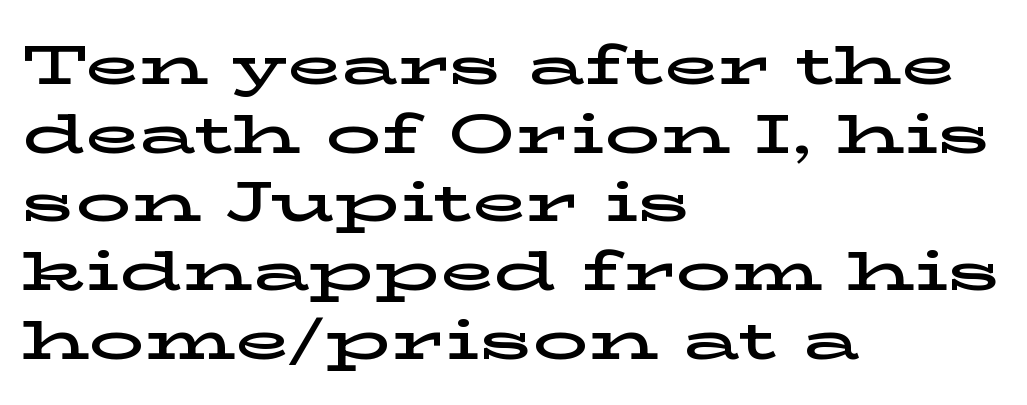
{"serif": "yes", "italic": "no", "width": "wide", "stroke_contrast": "low", "x_height": "medium", "monospaced": "no", "underline": "no", "align": "left", "line_spacing": "normal", "line_spacing_ratio": 1.25, "letter_spacing": "normal", "letter_spacing_em": 0.0, "glyph_px": 55}
